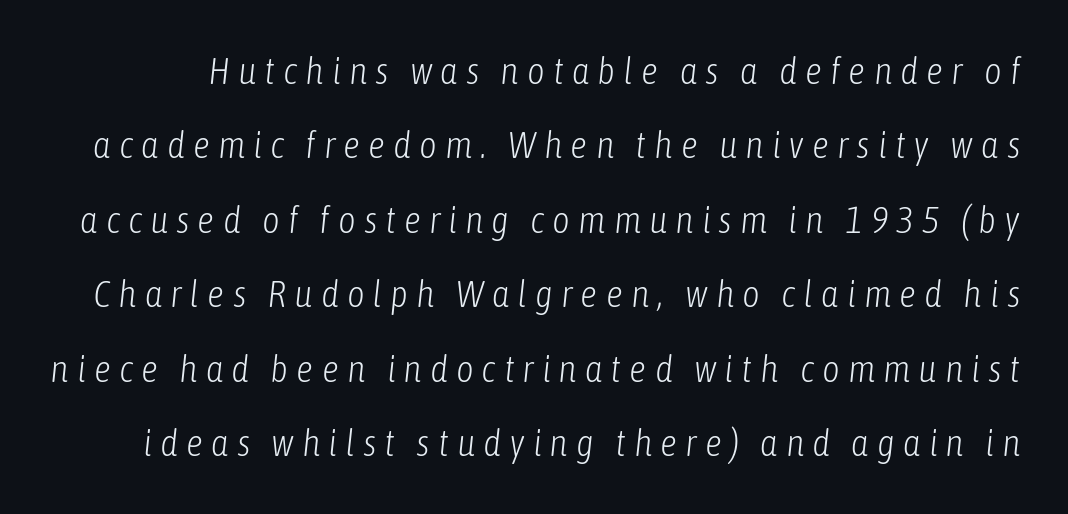
{"italic": "yes", "lean": "right", "slant_degrees": 6, "bold": "no", "weight": "light", "width": "condensed", "stroke_contrast": "low", "x_height": "medium", "monospaced": "no", "underline": "no", "line_spacing": "loose", "line_spacing_ratio": 1.96, "letter_spacing": "wide", "letter_spacing_em": 0.21, "glyph_px": 38}
